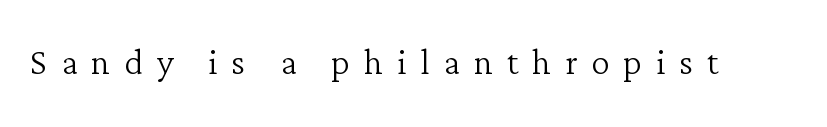
{"serif": "yes", "italic": "no", "bold": "no", "weight": "light", "width": "normal", "stroke_contrast": "low", "x_height": "medium", "monospaced": "no", "underline": "no", "letter_spacing": "wide", "letter_spacing_em": 0.3, "glyph_px": 46}
